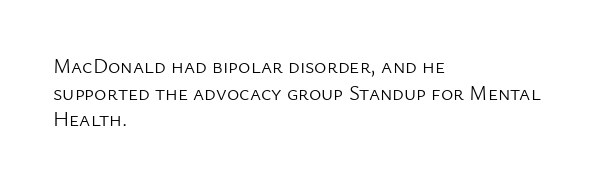
The image shows 21 px text type, upright; set left-aligned, normal line spacing (1.27x), normal letter spacing, not underlined.
